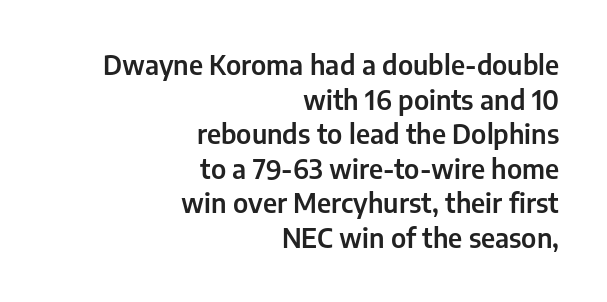
The string is rendered with underlining switched off. Layout note: lines flush right. The specimen reads as upright at a glance. Line spacing here is normal. The horizontal fit of the characters is conventional and even.
